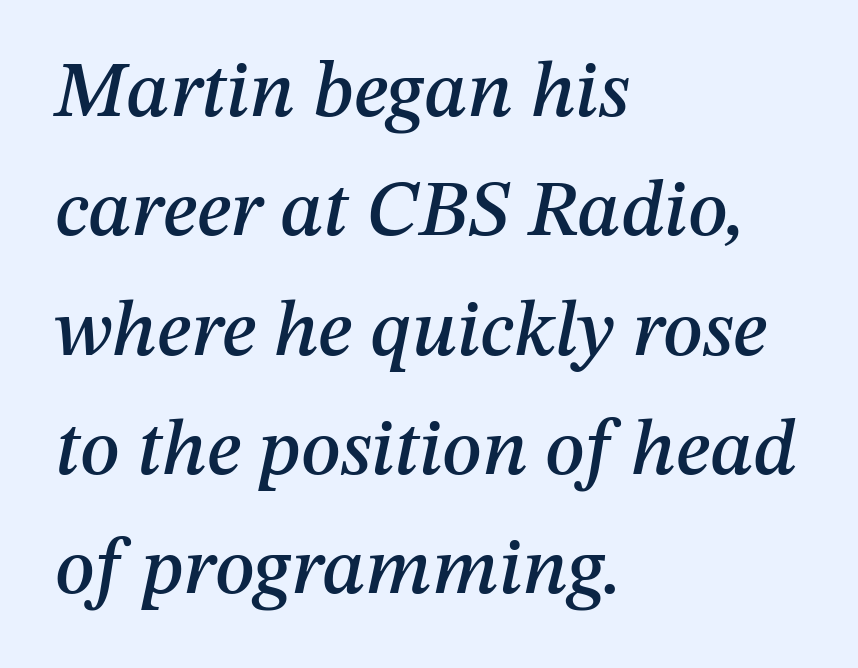
{"italic": "yes", "lean": "right", "slant_degrees": 12, "width": "normal", "stroke_contrast": "medium", "x_height": "medium", "monospaced": "no", "underline": "no", "align": "left", "line_spacing": "normal", "line_spacing_ratio": 1.51, "letter_spacing": "normal", "letter_spacing_em": 0.0, "glyph_px": 79}
